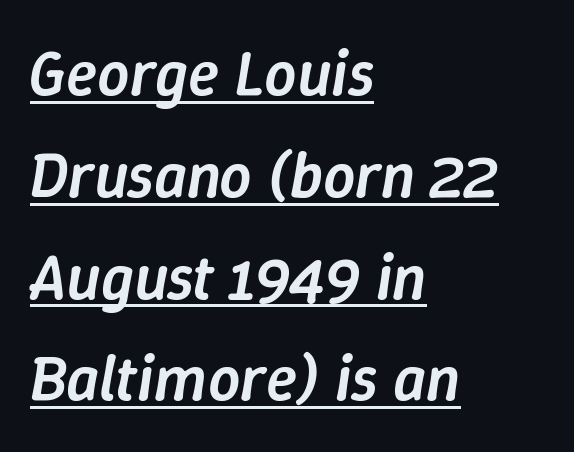
Looks like regular typesetting: each glyph gets only the width it needs. Looking at the ascenders, they clearly lean. Stroke thickness is moderately raised; the sample reads as semibold. The passage shown has conventional tracking throughout.
